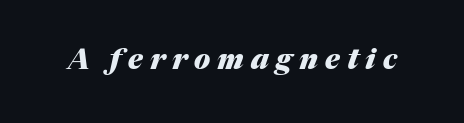
The image shows 28 px heavy type, italic (leaning right); set unusually wide letter spacing (+0.25 em), not underlined; medium stroke contrast and a medium x-height.
